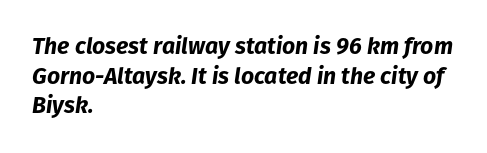
Vertical spacing — default. This rendering uses left alignment, leaving the right contour irregular. Letters rest on an invisible, unmarked baseline. On the weight axis this lands at bold, roughly 700. Observe the ordinary spacing: letters are neighbours, not strangers.
